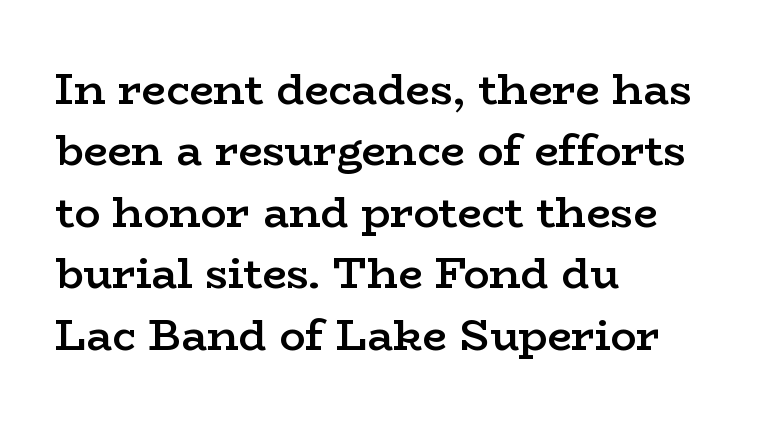
The image shows 43 px semibold, wide serif type, upright; set left-aligned, normal line spacing (1.43x), normal letter spacing, not underlined; low stroke contrast and a medium x-height.
